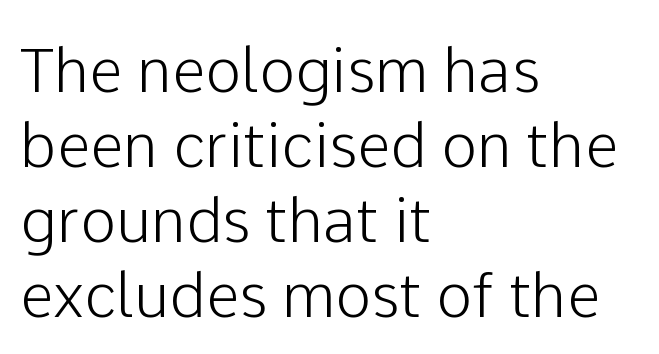
Does the type have serifs? No, each stem ends abruptly. Words float on clear page, feet unadorned. Spacing verdict: proportional, widths tailored to each character. Ordinary non-slanted type is in use. The setting favours the left margin, as ordinary paragraphs usually do.
